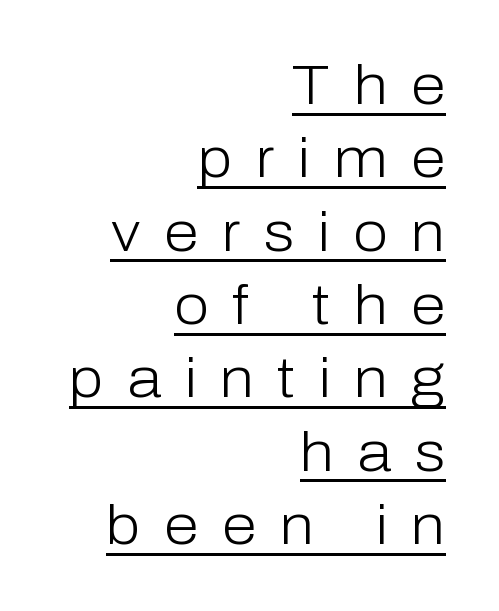
{"serif": "no", "italic": "no", "bold": "no", "weight": "light", "width": "normal", "stroke_contrast": "low", "x_height": "medium", "monospaced": "no", "underline": "yes", "align": "right", "line_spacing": "normal", "line_spacing_ratio": 1.31, "letter_spacing": "wide", "letter_spacing_em": 0.42, "glyph_px": 56}
